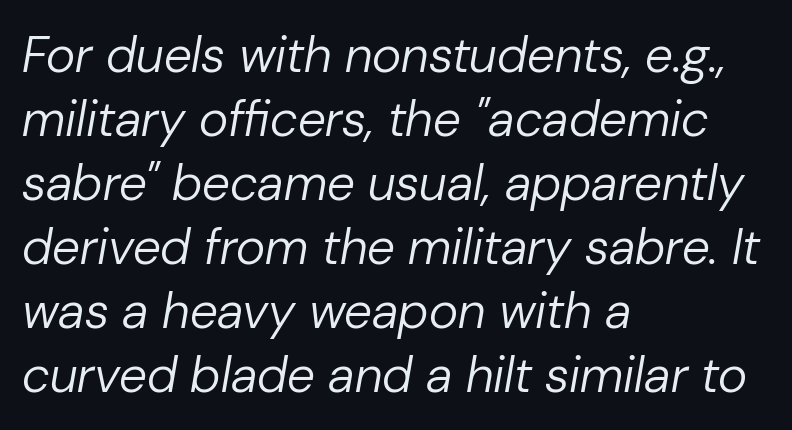
The passage shown stacks its lines at a standard gap. The strokes are not fattened; the text isn't bold. There's an unmistakable incline to the writing here. Looks like regular typesetting: each glyph gets only the width it needs.
